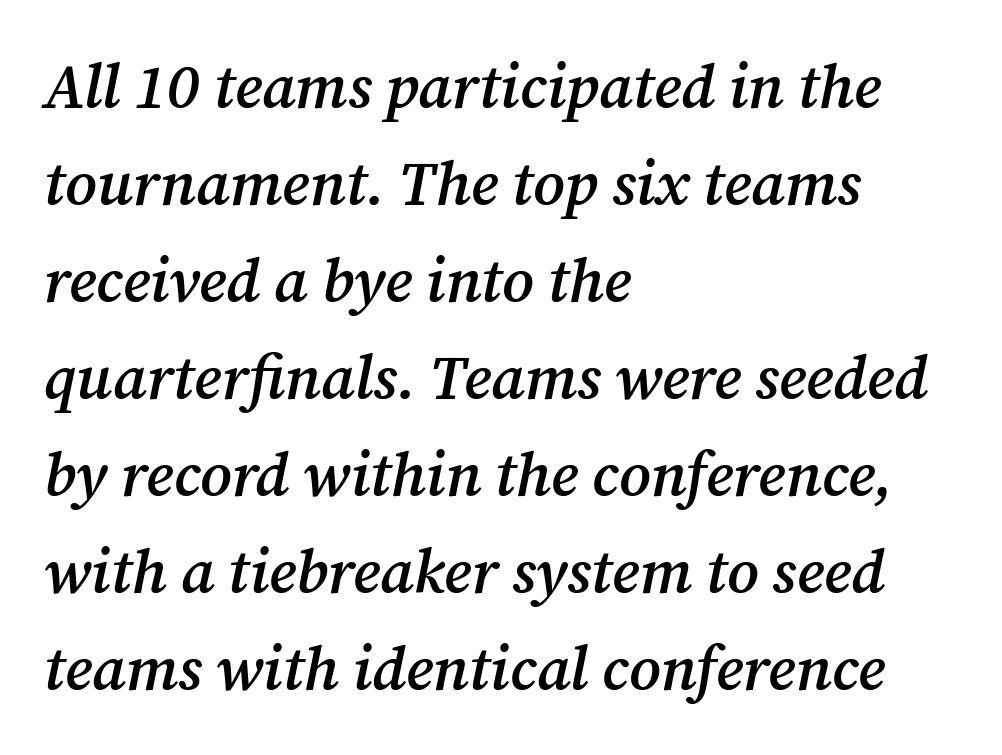
{"serif": "yes", "italic": "yes", "lean": "right", "slant_degrees": 12, "bold": "semi", "weight": "semibold", "width": "normal", "stroke_contrast": "medium", "x_height": "medium", "monospaced": "no", "underline": "no", "align": "left", "line_spacing": "normal", "line_spacing_ratio": 1.59, "letter_spacing": "normal", "letter_spacing_em": 0.0, "glyph_px": 61}
